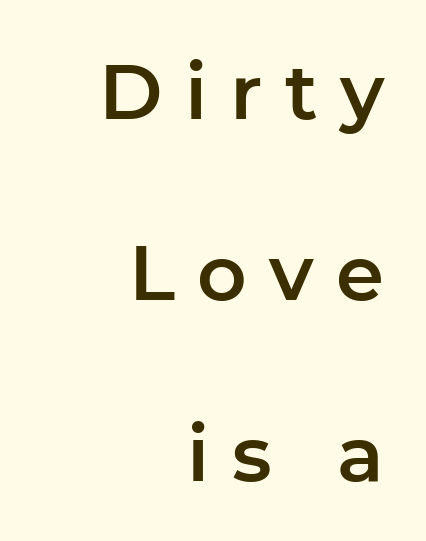
{"serif": "no", "italic": "no", "width": "normal", "stroke_contrast": "low", "x_height": "medium", "monospaced": "no", "underline": "no", "align": "right", "line_spacing": "loose", "line_spacing_ratio": 2.35, "letter_spacing": "wide", "letter_spacing_em": 0.29, "glyph_px": 77}
